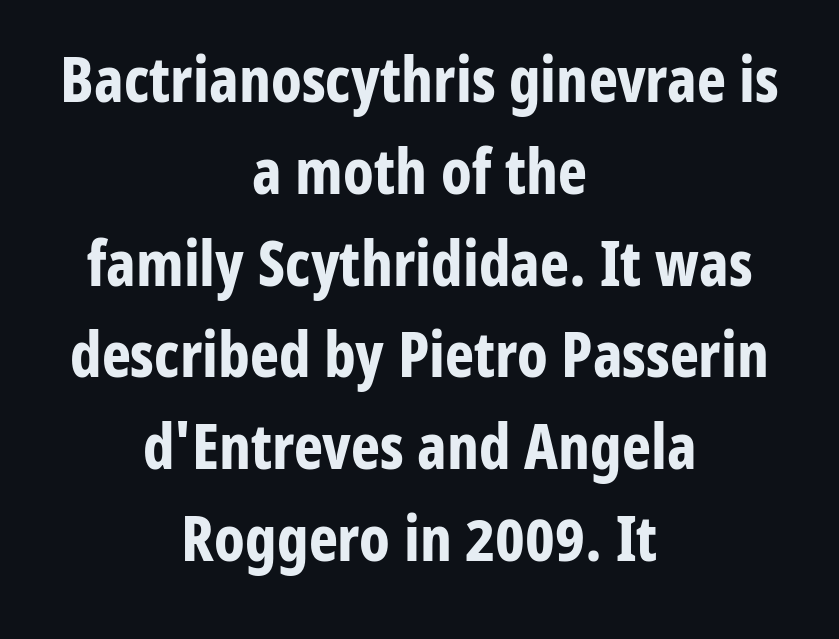
Q: Is the text bold? A: Yes.
Q: Is the text italic (slanted)? A: No, it is upright.
Q: Is the typeface a serif or a sans-serif typeface? A: Sans-serif.
Q: Is the text underlined? A: No.
Q: How is the paragraph aligned? A: Centered.
Q: Is the spacing between letters normal or unusually wide? A: Normal.
Q: Is the spacing between lines tight, normal or loose? A: Normal.
Q: Width (condensed, normal, or wide)? A: Condensed.
Q: Stroke contrast? A: Low.
Q: x-height? A: Medium.
Q: Monospaced? A: No.
